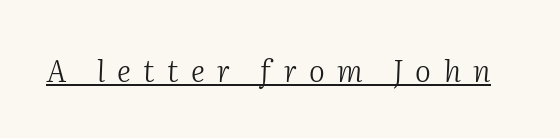
Q: Is the text bold? A: No.
Q: Is the text italic (slanted)? A: Yes, it leans right by about 2 degrees.
Q: Is the typeface a serif or a sans-serif typeface? A: Serif.
Q: Is the text underlined? A: Yes.
Q: Is the spacing between letters normal or unusually wide? A: Unusually wide.
Q: Width (condensed, normal, or wide)? A: Normal.
Q: Stroke contrast? A: Medium.
Q: x-height? A: Medium.
Q: Monospaced? A: No.
